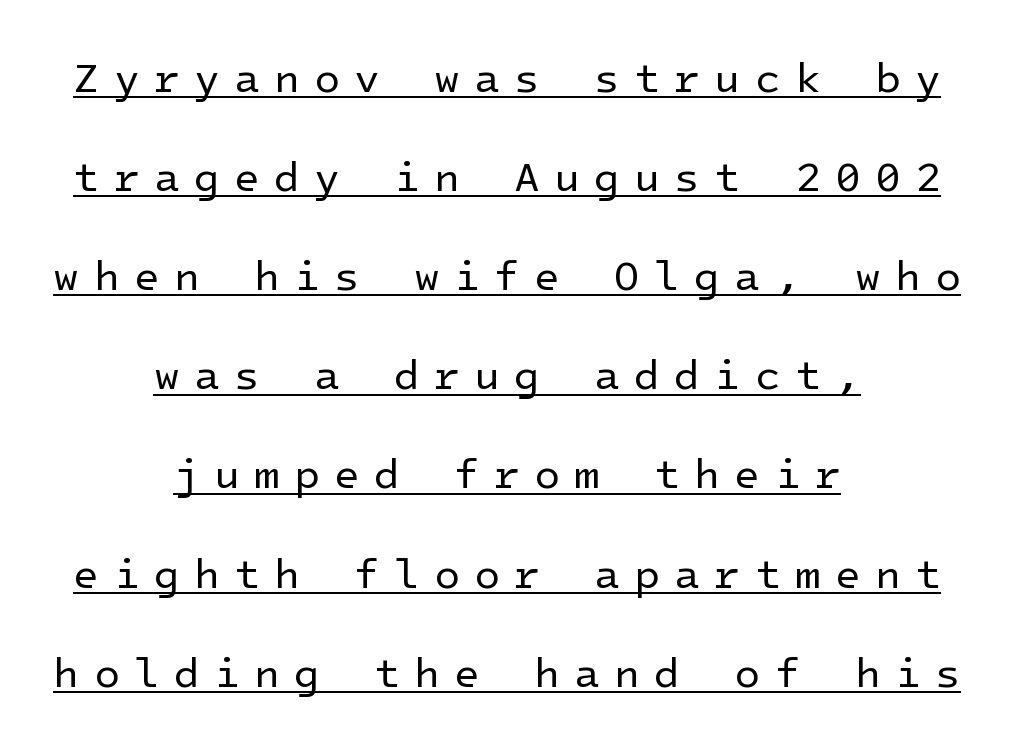
Does the copy run flush right? No — it is centered line by line. Every stem runs plumb, perpendicular to the baseline. The rendering uses the underline text-decoration. The font sits on the lighter half of the weight spectrum, regular included. The gaps between neighbouring characters are conspicuously large. Summary of vertical rhythm: relaxed, with wide interline spacing.
